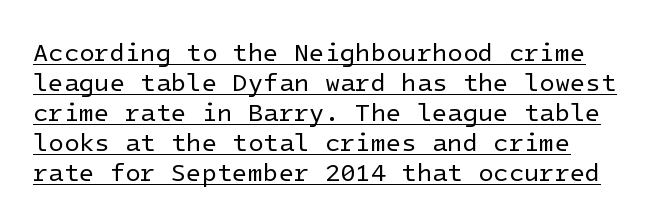
{"italic": "no", "bold": "no", "underline": "yes", "line_spacing_ratio": 1.2, "letter_spacing": "normal", "letter_spacing_em": 0.0, "glyph_px": 25}
